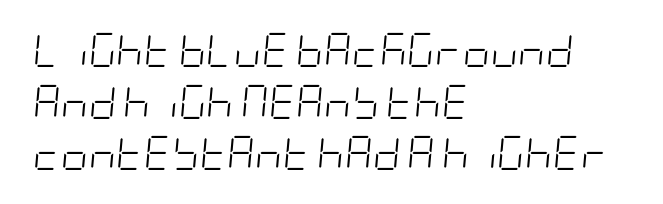
Does the lettering tilt? It does — this is italic. Teacher's note: observe the even left margin — that is flush-left alignment. Descender tails drop into unmarked territory. Compared with typical body copy, the letter spacing here is the same.
